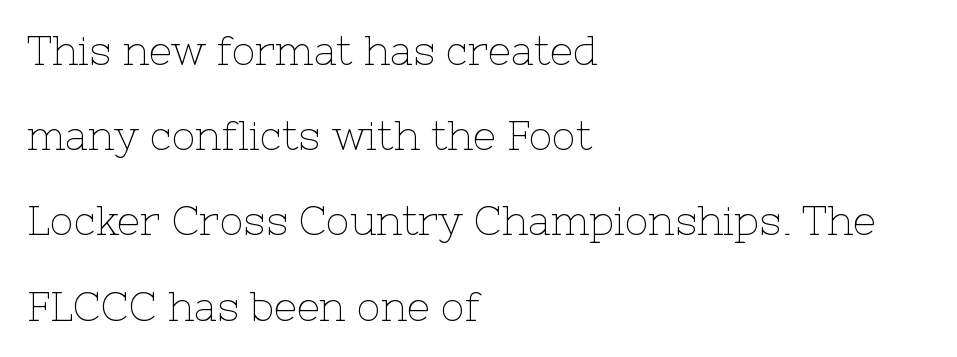
Q: Is the text bold? A: No.
Q: Is the text italic (slanted)? A: No, it is upright.
Q: Is the typeface a serif or a sans-serif typeface? A: Serif.
Q: Is the text underlined? A: No.
Q: How is the paragraph aligned? A: Left-aligned.
Q: Is the spacing between letters normal or unusually wide? A: Normal.
Q: Is the spacing between lines tight, normal or loose? A: Loose.
Q: Width (condensed, normal, or wide)? A: Normal.
Q: Stroke contrast? A: Low.
Q: x-height? A: Medium.
Q: Monospaced? A: No.
